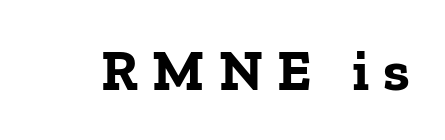
Q: Is the text bold? A: Yes.
Q: Is the text italic (slanted)? A: No, it is upright.
Q: Is the typeface a serif or a sans-serif typeface? A: Serif.
Q: Is the text underlined? A: No.
Q: Is the spacing between letters normal or unusually wide? A: Unusually wide.
Q: Width (condensed, normal, or wide)? A: Normal.
Q: Stroke contrast? A: Low.
Q: x-height? A: Medium.
Q: Monospaced? A: No.
